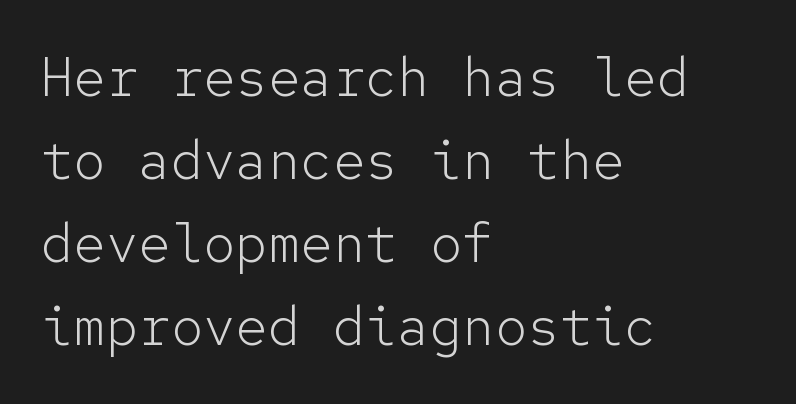
Each new line begins a customary step beneath the previous one. Each stroke keeps to a modest, everyday thickness or less. The passage shown is typed in a monospace face where columns stay perfectly aligned. A typesetter would call this zero additional tracking.
